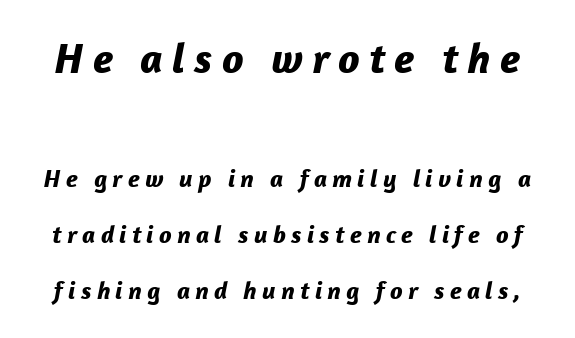
{"italic": "yes", "lean": "right", "slant_degrees": 12, "bold": "yes", "weight": "bold", "width": "normal", "stroke_contrast": "low", "x_height": "medium", "monospaced": "no", "underline": "no", "line_spacing": "loose", "line_spacing_ratio": 2.24, "letter_spacing": "wide", "letter_spacing_em": 0.21, "larger_block": "first", "size_ratio": 1.72, "glyph_px": 43}
